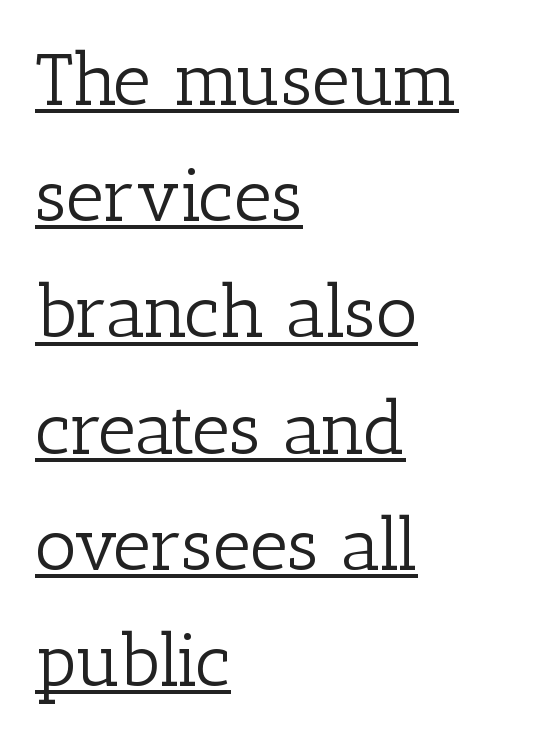
Q: Is the text bold? A: No.
Q: Is the text italic (slanted)? A: No, it is upright.
Q: Is the typeface a serif or a sans-serif typeface? A: Serif.
Q: Is the text underlined? A: Yes.
Q: How is the paragraph aligned? A: Left-aligned.
Q: Is the spacing between letters normal or unusually wide? A: Normal.
Q: Is the spacing between lines tight, normal or loose? A: Normal.
Q: Width (condensed, normal, or wide)? A: Normal.
Q: Stroke contrast? A: Low.
Q: x-height? A: Medium.
Q: Monospaced? A: No.
